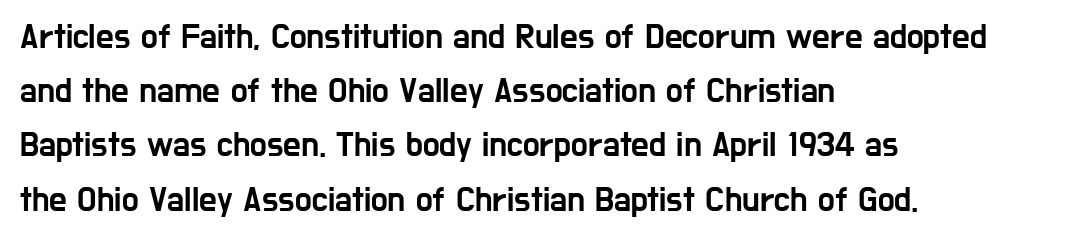
A typesetter would call this leading conventional body-copy spacing. What kind of face is this? One without serifs — a sans. Characters follow at the spacing the type designer built in. Visually the block forms a straight wall on the left and a jagged coastline on the right. The space directly below the letters is spotless. The type sits square on the baseline with zero lean.
